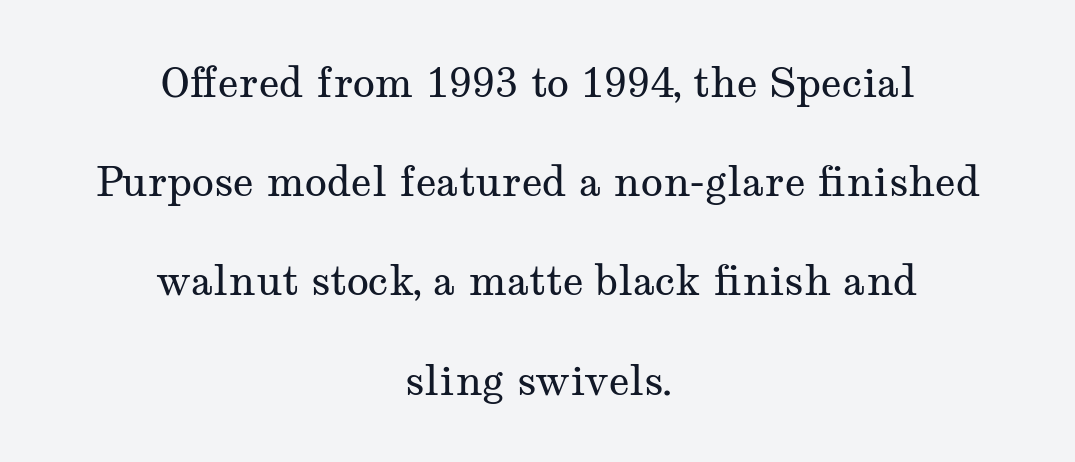
The image shows 41 px regular-weight, wide serif type, upright; set centered, loose line spacing (2.42x), normal letter spacing, not underlined; medium stroke contrast and a medium x-height.
